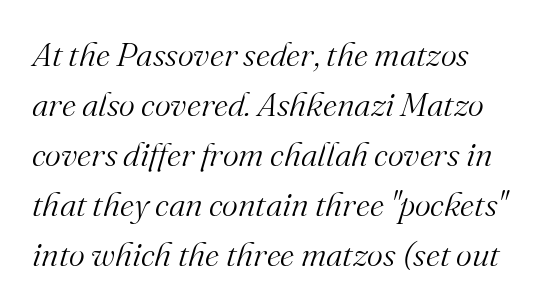
{"serif": "yes", "italic": "yes", "lean": "right", "slant_degrees": 16, "bold": "no", "weight": "light", "width": "normal", "stroke_contrast": "medium", "x_height": "small", "monospaced": "no", "underline": "no", "align": "left", "line_spacing": "normal", "line_spacing_ratio": 1.47, "letter_spacing": "normal", "letter_spacing_em": 0.0, "glyph_px": 34}
